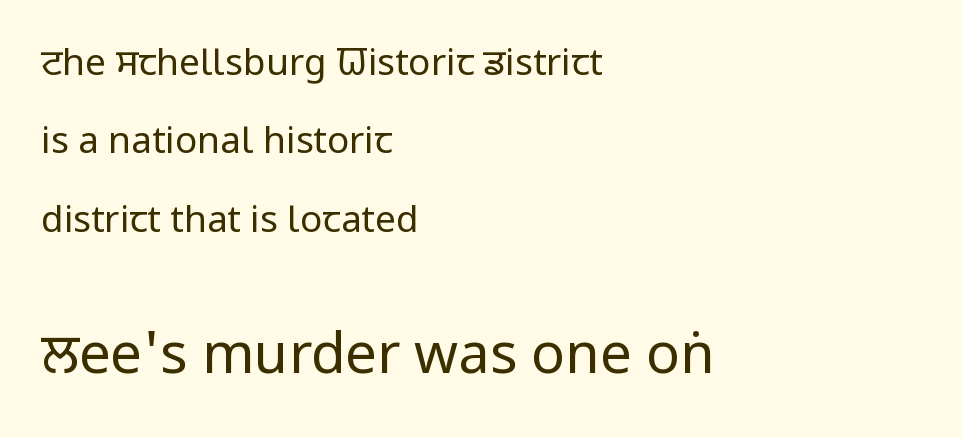
Q: Is the text bold? A: No.
Q: Is the text italic (slanted)? A: No, it is upright.
Q: Is the typeface a serif or a sans-serif typeface? A: Sans-serif.
Q: Is the text underlined? A: No.
Q: How is the paragraph aligned? A: Left-aligned.
Q: Is the spacing between letters normal or unusually wide? A: Normal.
Q: Is the spacing between lines tight, normal or loose? A: Loose.
Q: Which block of text is set in a larger size, the first (top) or the second (bottom)? A: The second (bottom) one.
Q: Width (condensed, normal, or wide)? A: Condensed.
Q: Stroke contrast? A: Low.
Q: x-height? A: Large.
Q: Monospaced? A: No.
